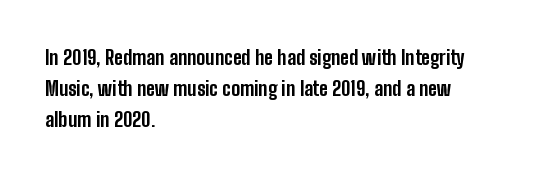
This is heavy type, rendered in bold. No extra tracking has been applied to these lines. The lines in this sample share a left origin and differ only in where they stop. A typesetter would call this leading conventional body-copy spacing. The typography opts for an upright posture over an oblique one. No word sits above an underline.
